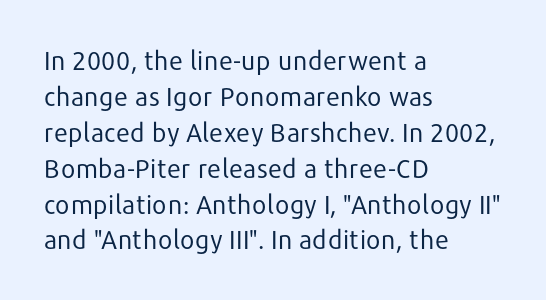
The image shows 26 px text type, upright; set left-aligned, normal line spacing (1.38x), normal letter spacing, not underlined.
